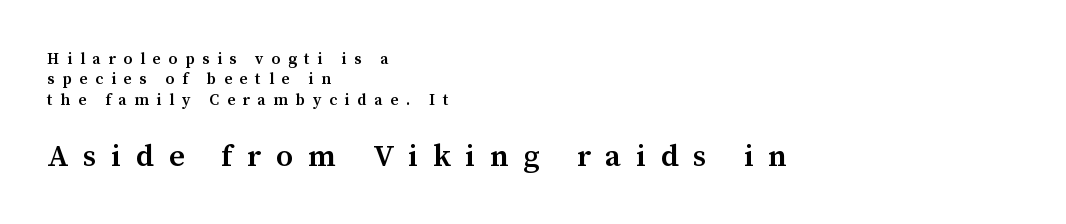
The image shows 31 px semibold serif type, upright; set left-aligned, normal line spacing (1.27x), unusually wide letter spacing (+0.48 em), not underlined; the second (bottom) block is 1.94x larger; medium stroke contrast and a medium x-height.
